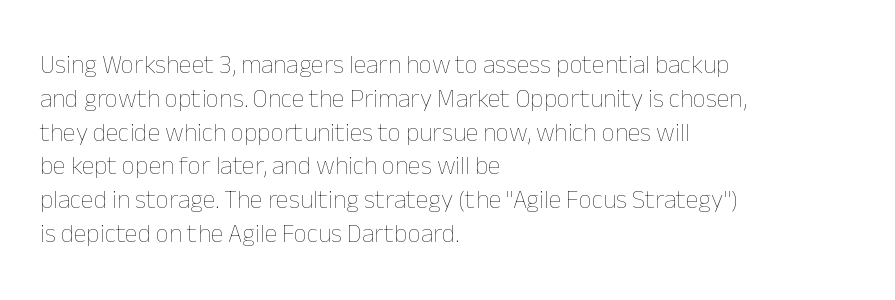
{"italic": "no", "bold": "no", "underline": "no", "align": "left", "line_spacing": "normal", "line_spacing_ratio": 1.3, "letter_spacing": "normal", "letter_spacing_em": 0.0, "glyph_px": 26}
